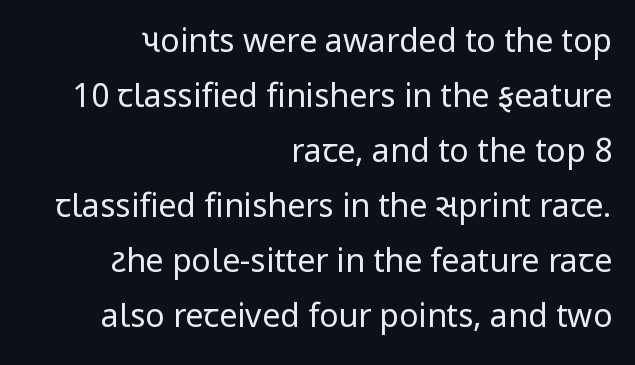
Horizontally, the lines are justified to the trailing edge only. Spacing verdict: proportional, widths tailored to each character. Unlike italic type, these characters show no tilt at all. Examine the stroke ends and you'll find no serifs.
